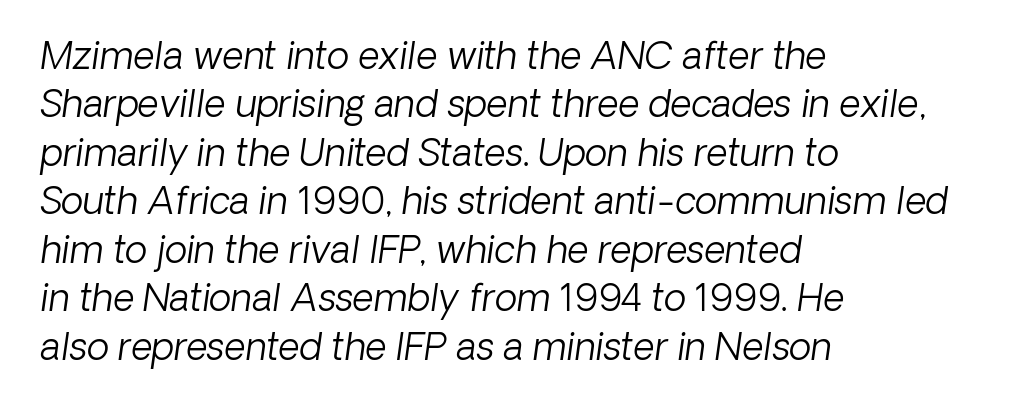
{"serif": "no", "bold": "no", "weight": "light", "width": "normal", "stroke_contrast": "low", "x_height": "medium", "monospaced": "no", "underline": "no", "align": "left", "line_spacing": "normal", "line_spacing_ratio": 1.31, "letter_spacing": "normal", "letter_spacing_em": 0.0, "glyph_px": 37}
